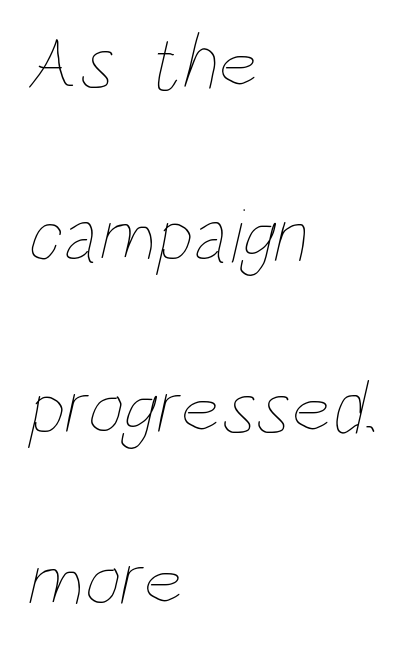
The string is rendered with underlining switched off. This is not heavy type; no bold has been used. The face used here is proportionally spaced, like ordinary book or web type. Widely set lines give the paragraph a tall, airy silhouette. All the whitespace from short lines collects on the right. The line texture is even and compact thanks to regular tracking.
